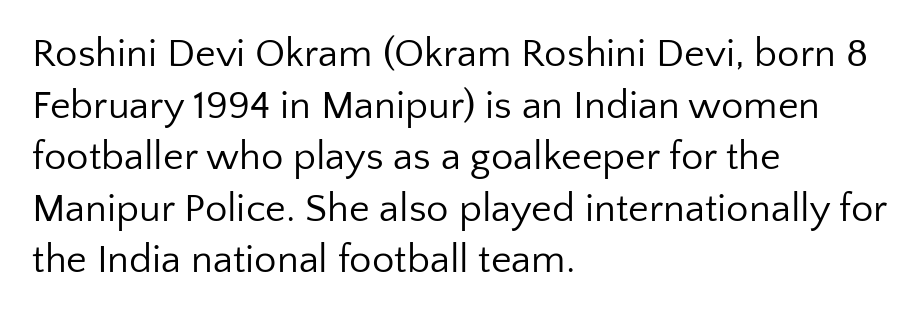
Type style note: lacks serifs. Regular leading. Upright lettering throughout. Which margin do the lines hug? The left one — the right edge is uneven.
